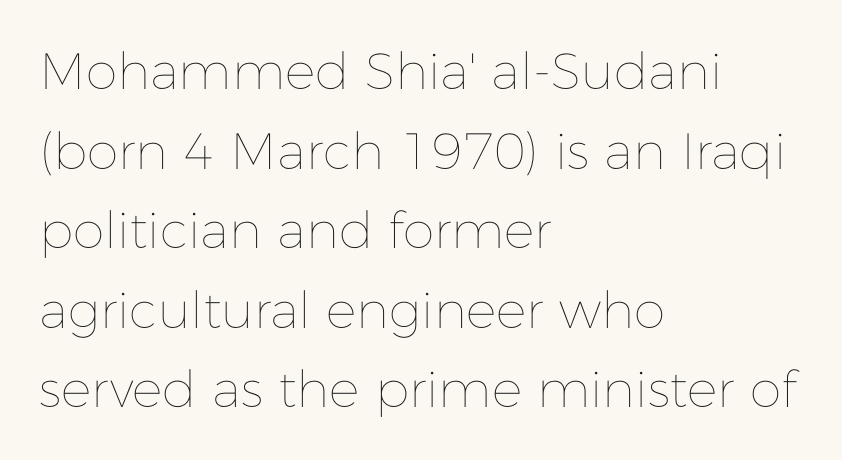
{"italic": "no", "bold": "no", "weight": "thin", "width": "normal", "stroke_contrast": "low", "x_height": "medium", "monospaced": "no", "underline": "no", "align": "left", "line_spacing": "normal", "line_spacing_ratio": 1.56, "letter_spacing": "normal", "letter_spacing_em": 0.0, "glyph_px": 51}
